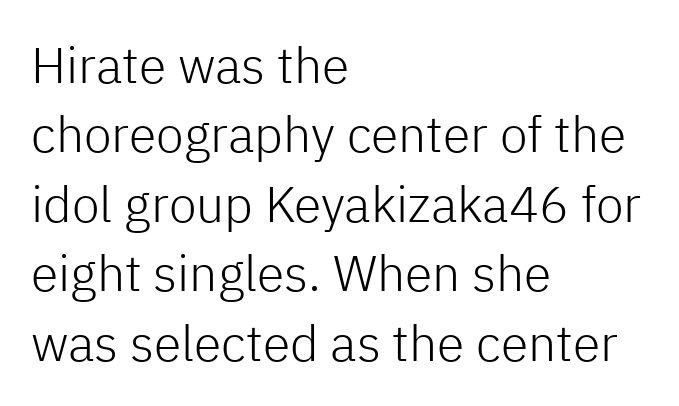
{"serif": "no", "italic": "no", "bold": "no", "weight": "light", "width": "normal", "stroke_contrast": "low", "x_height": "medium", "monospaced": "no", "underline": "no", "align": "left", "line_spacing": "normal", "line_spacing_ratio": 1.39, "letter_spacing": "normal", "letter_spacing_em": 0.0, "glyph_px": 50}
